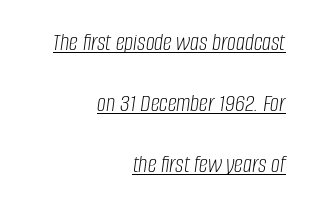
Q: Is the text bold? A: No.
Q: Is the text italic (slanted)? A: Yes, it leans right by about 8 degrees.
Q: Is the text underlined? A: Yes.
Q: How is the paragraph aligned? A: Right-aligned.
Q: Is the spacing between letters normal or unusually wide? A: Normal.
Q: Is the spacing between lines tight, normal or loose? A: Loose.
